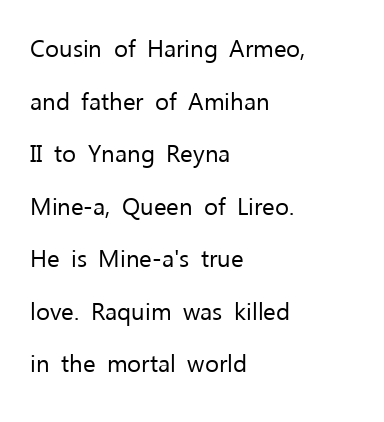
{"italic": "no", "bold": "no", "underline": "no", "align": "left", "line_spacing": "loose", "line_spacing_ratio": 2.19, "letter_spacing": "normal", "letter_spacing_em": 0.0, "glyph_px": 24}
